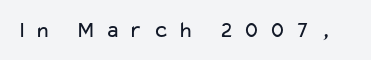
How are the letters spaced? Widely, with obvious added tracking. Beneath every word, the page is bare. It's the straight-up-and-down kind of type. Is the stroke heavy? The answer is a plain regular-or-lighter.
